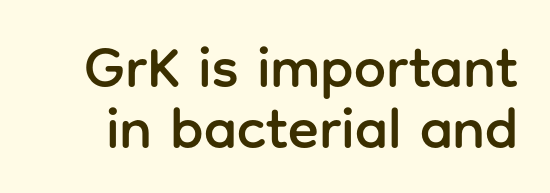
Leading: reduced. Beneath every word, the page is bare. A typesetter would call this proportional, since set widths differ per character. In terms of letterform style, serifs are entirely absent. Nothing unusual about the tracking: characters are spaced as the font intends. Notice how the stems are strictly vertical — no italics here.
